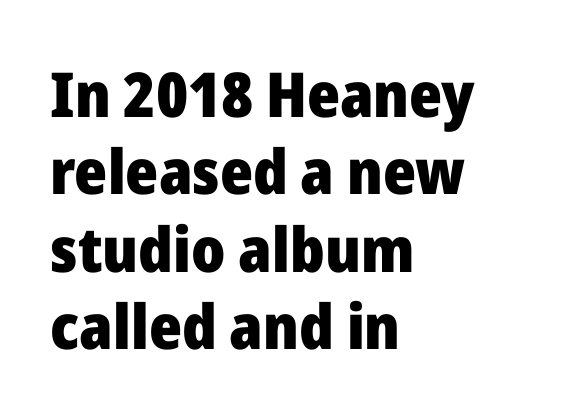
The image shows 62 px heavy sans-serif type, upright; set left-aligned, normal line spacing (1.25x), normal letter spacing, not underlined; low stroke contrast and a medium x-height.
